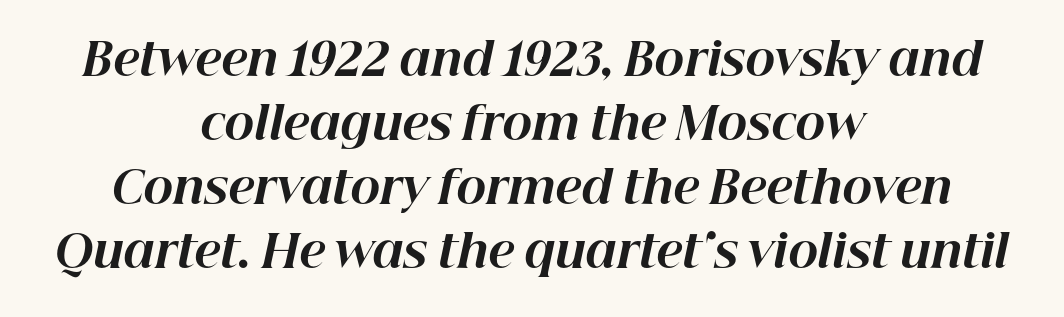
Q: Is the text bold? A: Yes.
Q: Is the text italic (slanted)? A: Yes, it leans right by about 12 degrees.
Q: Is the text underlined? A: No.
Q: How is the paragraph aligned? A: Centered.
Q: Is the spacing between letters normal or unusually wide? A: Normal.
Q: Is the spacing between lines tight, normal or loose? A: Normal.
Q: Width (condensed, normal, or wide)? A: Normal.
Q: Stroke contrast? A: High.
Q: x-height? A: Medium.
Q: Monospaced? A: No.
